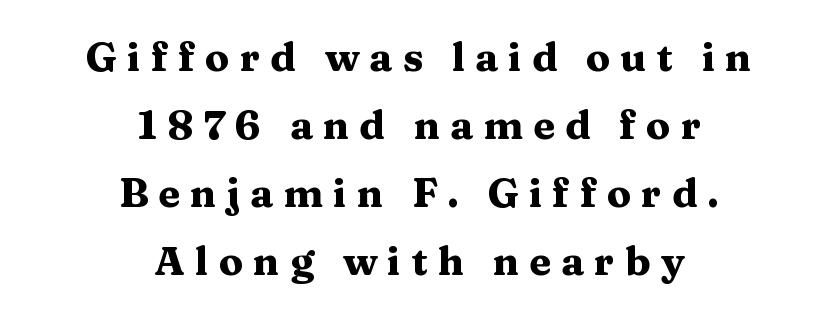
Where is the straight margin? There isn't one; the lines are centered. Horizontal bands of white between lines are of average thickness. You could not count columns in this text — the font is proportionally spaced. The glyphs have the mass of a bold cut. No word sits above an underline. Upright lettering throughout.
